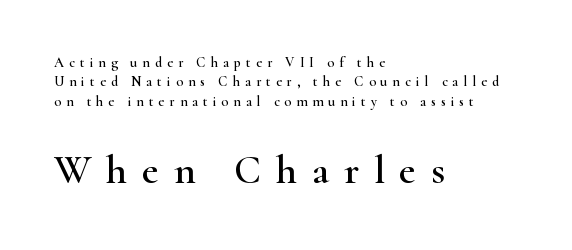
{"serif": "yes", "italic": "no", "width": "wide", "stroke_contrast": "high", "x_height": "small", "monospaced": "no", "underline": "no", "align": "left", "line_spacing": "normal", "line_spacing_ratio": 1.39, "letter_spacing": "wide", "letter_spacing_em": 0.36, "larger_block": "second", "size_ratio": 2.93, "glyph_px": 41}
